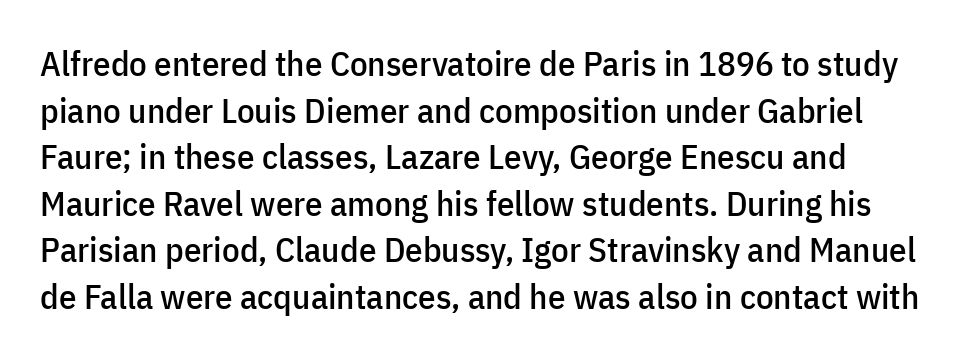
{"serif": "no", "italic": "no", "width": "condensed", "stroke_contrast": "low", "x_height": "medium", "monospaced": "no", "underline": "no", "line_spacing": "normal", "line_spacing_ratio": 1.33, "letter_spacing": "normal", "letter_spacing_em": 0.0, "glyph_px": 35}
